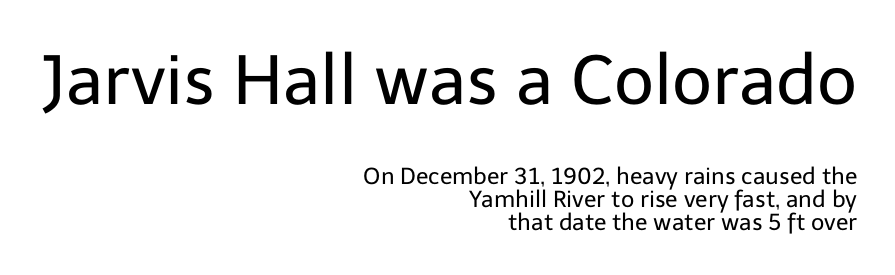
The image shows 69 px regular-weight sans-serif type, upright; set right-aligned, tight line spacing (1.0x), normal letter spacing, not underlined; the first (top) block is 3.0x larger; low stroke contrast and a medium x-height.
